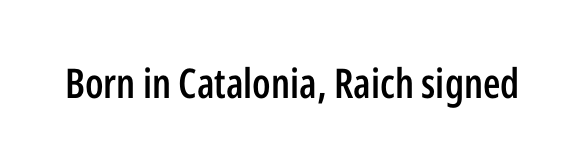
Quick note: underline off. Style check: upright. Looks like regular typesetting: each glyph gets only the width it needs. Notice the strokes are somewhat thickened but not fully heavy: this is a semibold. Typographically, this falls in the sans-serif category. The type is set solid horizontally, with unmodified tracking.
